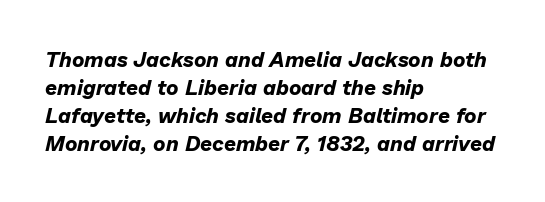
On the weight axis this lands at bold, roughly 700. If you measured baseline to baseline, you'd find a middling distance. The horizontal fit of the characters is conventional and even. Check the space under the baseline: it is left empty. Compared with ordinary roman type, these characters are visibly tilted.
